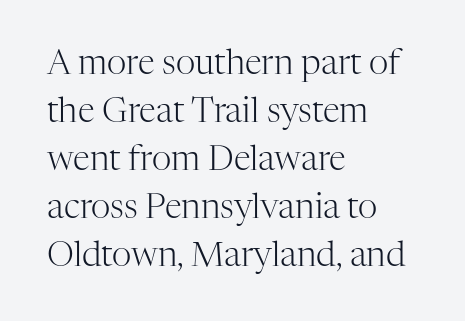
The image shows 34 px light serif type, upright; set left-aligned, normal line spacing (1.41x), normal letter spacing, not underlined; high stroke contrast and a medium x-height.
